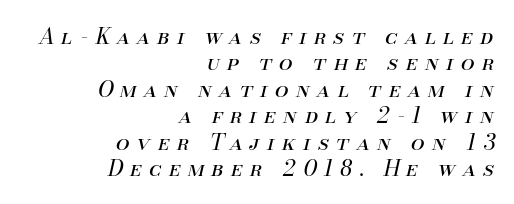
Substantial extra tracking has been applied to these lines. Descender tails drop into unmarked territory. Each line ends at the same right margin while the left side varies. These lines were composed using italics. No heavy texture on the line: the type isn't bold.
